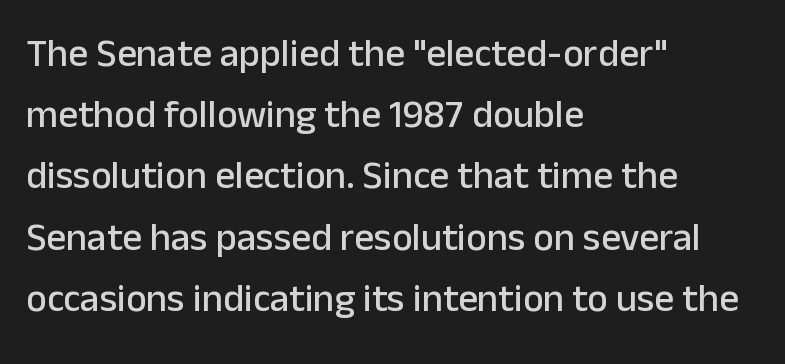
The image shows 39 px sans-serif type, upright; set left-aligned, normal line spacing (1.57x), normal letter spacing, not underlined; low stroke contrast and a medium x-height.
